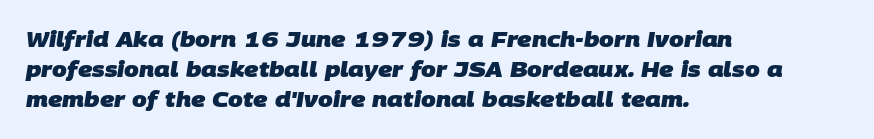
There is no visible air inserted between adjacent glyphs. The text block is weighted toward the left margin, trailing off unevenly rightward. Words float on clear page, feet unadorned. Vertical spacing — default. Students, this is bold: see how much ink each stroke carries.
